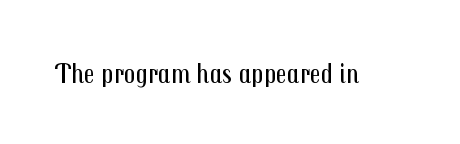
{"serif": "no", "italic": "no", "bold": "no", "weight": "regular", "width": "condensed", "stroke_contrast": "medium", "x_height": "medium", "monospaced": "no", "underline": "no", "letter_spacing": "normal", "letter_spacing_em": 0.0, "glyph_px": 29}
